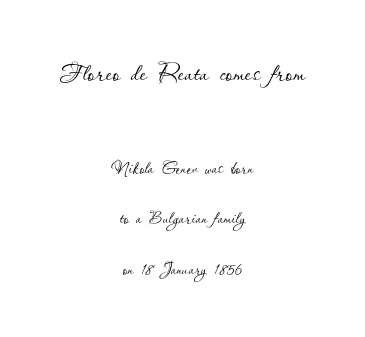
Q: Is the text bold? A: No.
Q: Is the text italic (slanted)? A: Yes.
Q: Is the text underlined? A: No.
Q: How is the paragraph aligned? A: Centered.
Q: Is the spacing between letters normal or unusually wide? A: Normal.
Q: Is the spacing between lines tight, normal or loose? A: Loose.
Q: Which block of text is set in a larger size, the first (top) or the second (bottom)? A: The first (top) one.
Q: Width (condensed, normal, or wide)? A: Normal.
Q: Stroke contrast? A: Low.
Q: x-height? A: Small.
Q: Monospaced? A: No.
